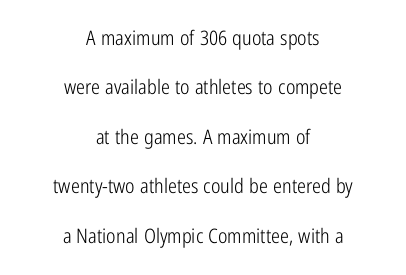
The image shows 20 px text type, upright; set centered, loose line spacing (2.47x), normal letter spacing, not underlined.
